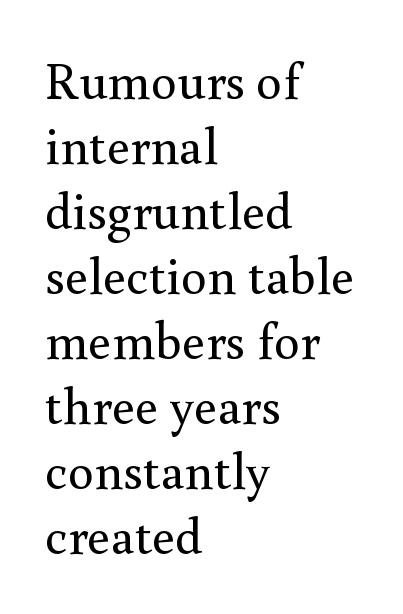
The image shows 52 px regular-weight serif type, upright; set left-aligned, normal line spacing (1.25x), normal letter spacing, not underlined; a small x-height.
